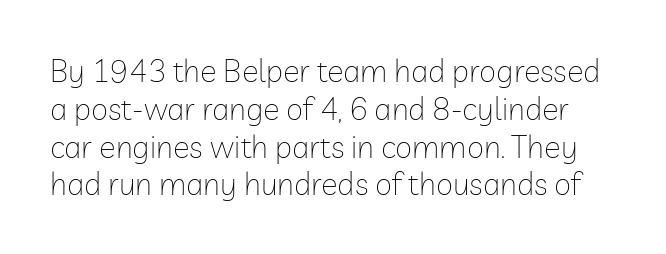
The image shows 31 px thin sans-serif type, upright; set line spacing 1.22x, normal letter spacing, not underlined; low stroke contrast and a medium x-height.
